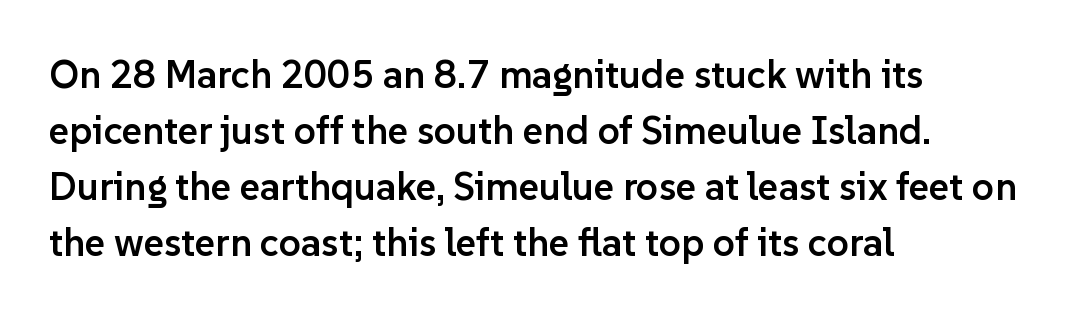
{"serif": "no", "italic": "no", "bold": "semi", "weight": "semibold", "width": "normal", "stroke_contrast": "low", "x_height": "medium", "monospaced": "no", "underline": "no", "align": "left", "line_spacing": "normal", "line_spacing_ratio": 1.44, "letter_spacing": "normal", "letter_spacing_em": 0.0, "glyph_px": 39}
